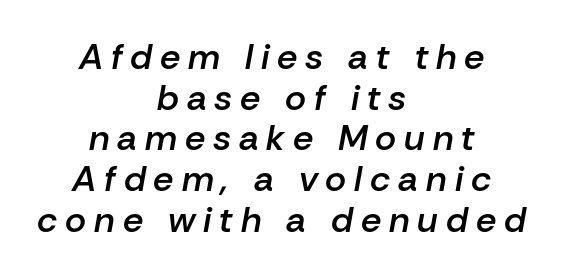
{"italic": "yes", "lean": "right", "slant_degrees": 10, "bold": "semi", "weight": "semibold", "width": "normal", "stroke_contrast": "low", "x_height": "medium", "monospaced": "no", "underline": "no", "align": "center", "line_spacing": "tight", "line_spacing_ratio": 1.13, "letter_spacing": "wide", "letter_spacing_em": 0.22, "glyph_px": 36}
